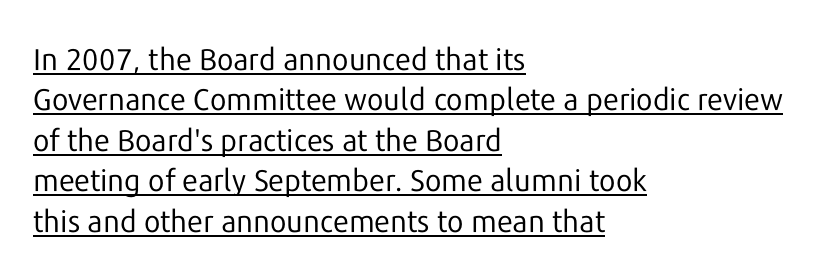
Check where the strokes stop: nothing finishes them off — pure sans. The line texture is even and compact thanks to regular tracking. Stems here are at most as thick as an everyday book face. The lettering holds an erect, upright posture throughout.
